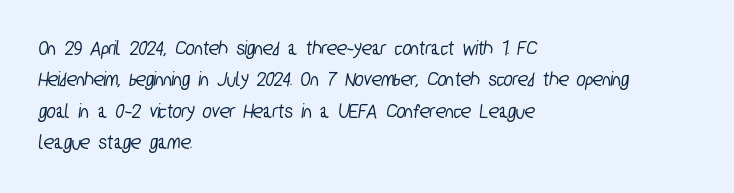
Q: Is the text underlined? A: No.
Q: How is the paragraph aligned? A: Left-aligned.
Q: Is the spacing between letters normal or unusually wide? A: Normal.
Q: Is the spacing between lines tight, normal or loose? A: Normal.
